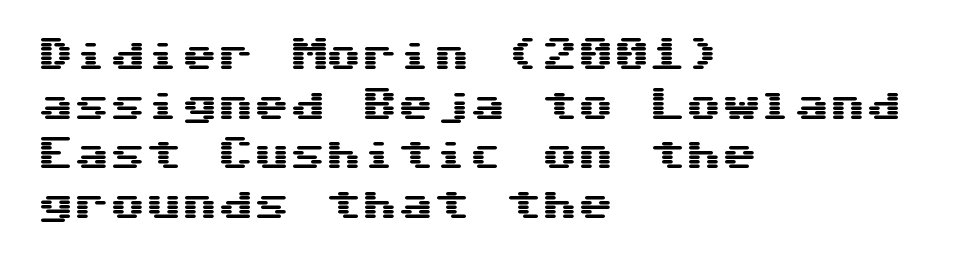
The image shows 36 px wide sans-serif type, upright; set left-aligned, normal line spacing (1.38x), normal letter spacing, not underlined; medium stroke contrast and a medium x-height.
